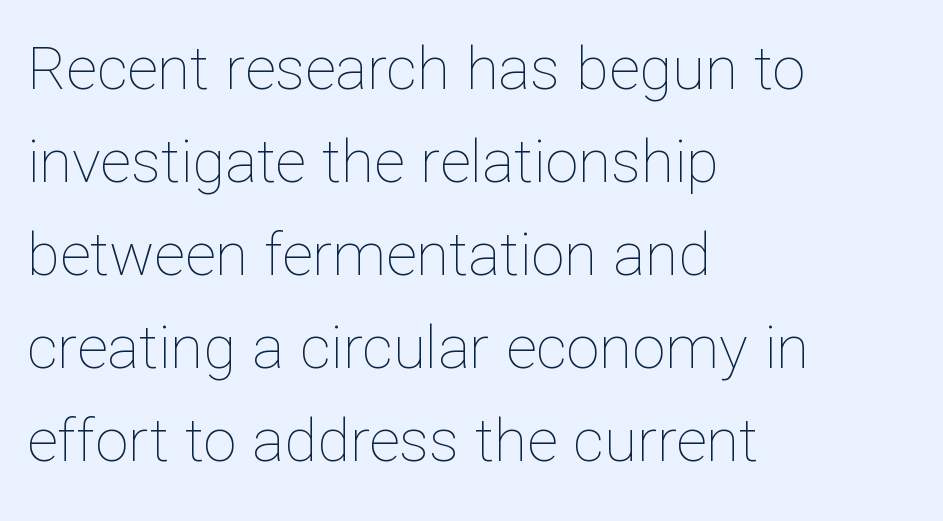
Q: Is the text bold? A: No.
Q: Is the text italic (slanted)? A: No, it is upright.
Q: Is the text underlined? A: No.
Q: How is the paragraph aligned? A: Left-aligned.
Q: Is the spacing between letters normal or unusually wide? A: Normal.
Q: Is the spacing between lines tight, normal or loose? A: Normal.
Q: Width (condensed, normal, or wide)? A: Normal.
Q: Stroke contrast? A: Low.
Q: x-height? A: Medium.
Q: Monospaced? A: No.
